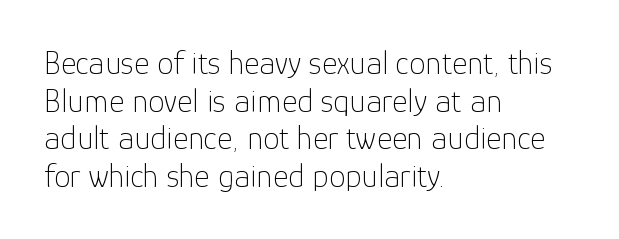
Q: Is the text bold? A: No.
Q: Is the text italic (slanted)? A: No, it is upright.
Q: Is the typeface a serif or a sans-serif typeface? A: Sans-serif.
Q: Is the text underlined? A: No.
Q: How is the paragraph aligned? A: Left-aligned.
Q: Is the spacing between letters normal or unusually wide? A: Normal.
Q: Is the spacing between lines tight, normal or loose? A: Tight.
Q: Width (condensed, normal, or wide)? A: Normal.
Q: Stroke contrast? A: Low.
Q: x-height? A: Medium.
Q: Monospaced? A: No.
